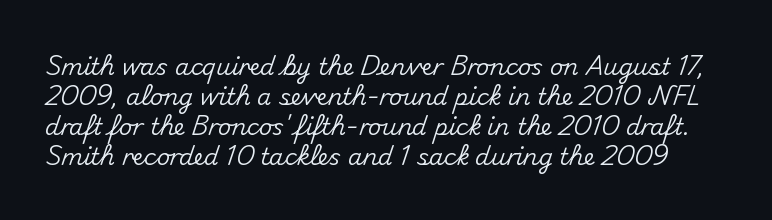
The image shows 23 px text type; set normal line spacing (1.31x), normal letter spacing, not underlined.
